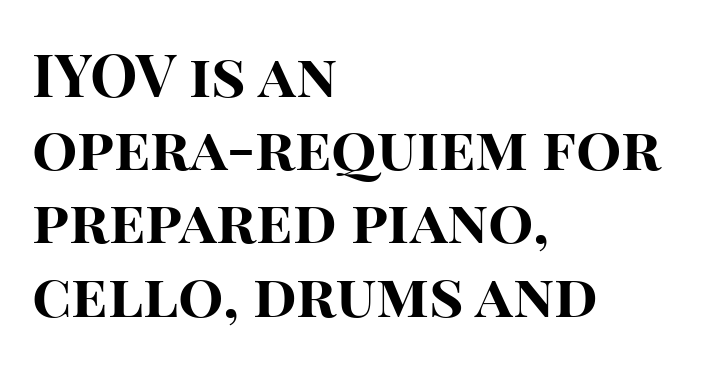
The image shows 60 px bold sans-serif type, upright; set left-aligned, line spacing 1.22x, normal letter spacing, not underlined; high stroke contrast and a large x-height.
